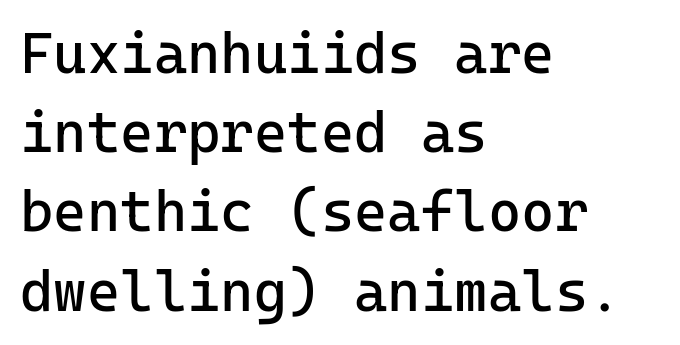
{"serif": "no", "italic": "no", "bold": "no", "weight": "regular", "width": "normal", "stroke_contrast": "low", "x_height": "medium", "monospaced": "yes", "underline": "no", "align": "left", "line_spacing": "normal", "line_spacing_ratio": 1.39, "letter_spacing": "normal", "letter_spacing_em": 0.0, "glyph_px": 57}
